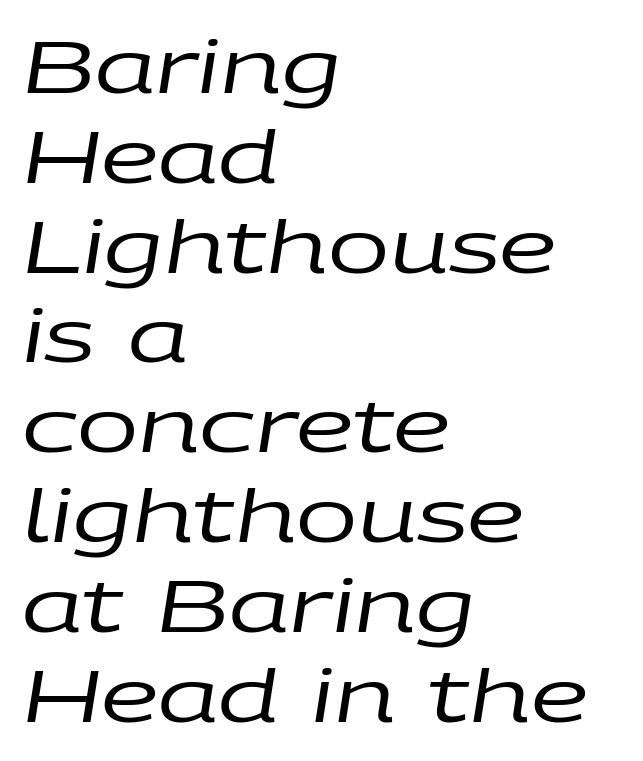
The image shows 73 px regular-weight, wide type, italic (leaning right); set left-aligned, line spacing 1.23x, normal letter spacing, not underlined; low stroke contrast and a large x-height.
